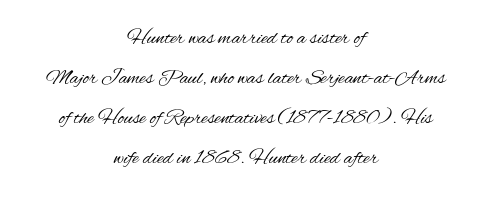
The image shows 21 px text type; set centered, loose line spacing (1.9x), normal letter spacing, not underlined.
